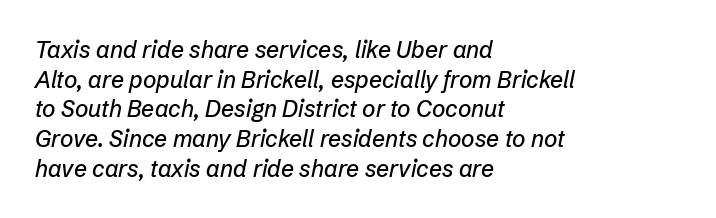
Q: Is the text italic (slanted)? A: Yes, it leans right by about 12 degrees.
Q: Is the text underlined? A: No.
Q: How is the paragraph aligned? A: Left-aligned.
Q: Is the spacing between letters normal or unusually wide? A: Normal.
Q: Is the spacing between lines tight, normal or loose? A: Normal.
